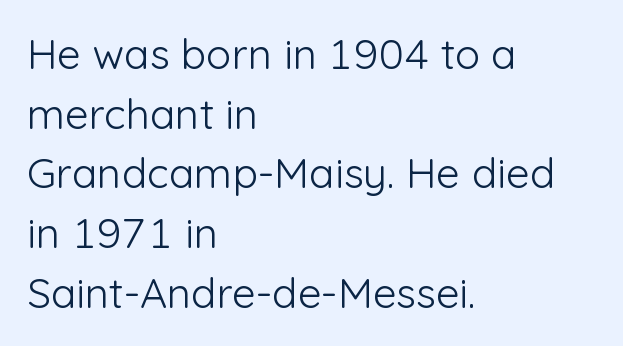
{"serif": "no", "italic": "no", "bold": "no", "weight": "light", "width": "normal", "stroke_contrast": "low", "x_height": "medium", "monospaced": "no", "underline": "no", "align": "left", "line_spacing": "normal", "line_spacing_ratio": 1.42, "letter_spacing": "normal", "letter_spacing_em": 0.0, "glyph_px": 42}
